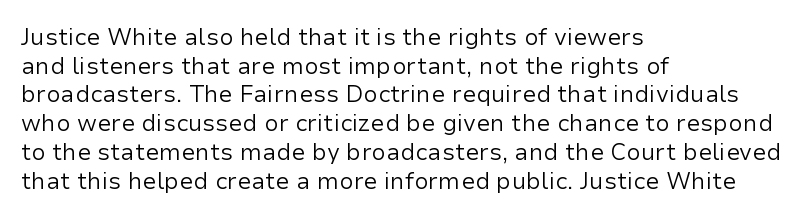
The image shows 23 px text type, upright; set left-aligned, normal line spacing (1.25x), normal letter spacing, not underlined.
